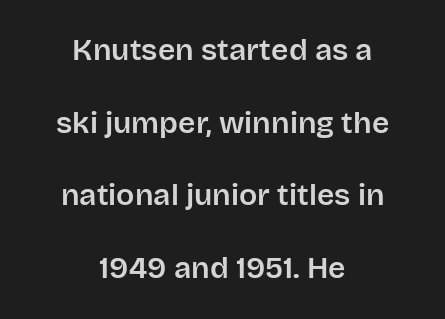
The image shows 30 px sans-serif type, upright; set centered, loose line spacing (2.42x), normal letter spacing, not underlined; low stroke contrast and a large x-height.
